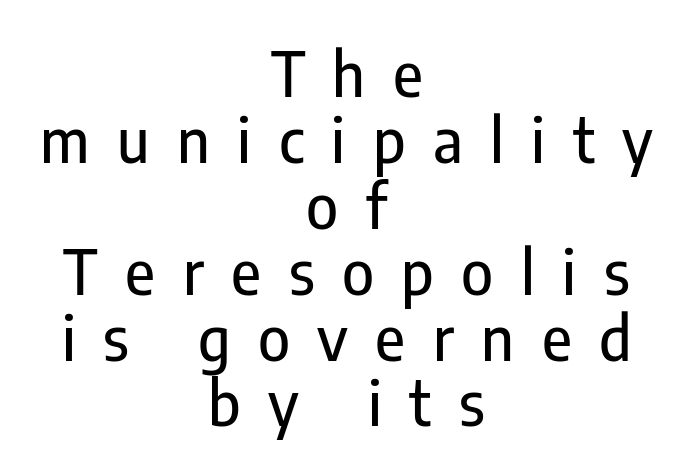
Tall strokes in this sample are plumb rather than angled. What stands out about the letter spacing? Its width — letters are far apart. One glance says dense: line gaps are narrower than usual. The foot of each line stays bare and open. Each letter keeps its own natural width here, so spacing adapts to shape.
